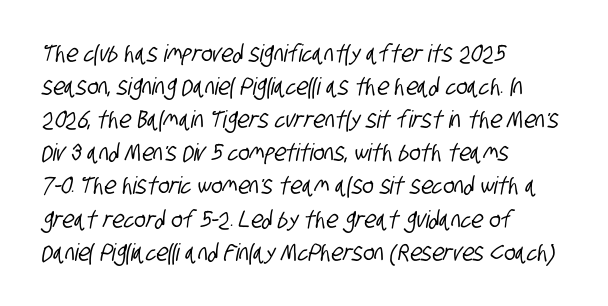
Q: Is the text underlined? A: No.
Q: How is the paragraph aligned? A: Left-aligned.
Q: Is the spacing between letters normal or unusually wide? A: Normal.
Q: Is the spacing between lines tight, normal or loose? A: Normal.
